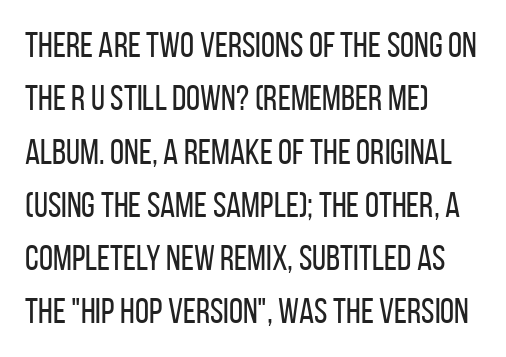
Q: Is the text bold? A: No.
Q: Is the text italic (slanted)? A: No, it is upright.
Q: Is the typeface a serif or a sans-serif typeface? A: Sans-serif.
Q: Is the text underlined? A: No.
Q: How is the paragraph aligned? A: Left-aligned.
Q: Is the spacing between letters normal or unusually wide? A: Normal.
Q: Is the spacing between lines tight, normal or loose? A: Normal.
Q: Width (condensed, normal, or wide)? A: Condensed.
Q: Stroke contrast? A: Low.
Q: x-height? A: Large.
Q: Monospaced? A: No.
